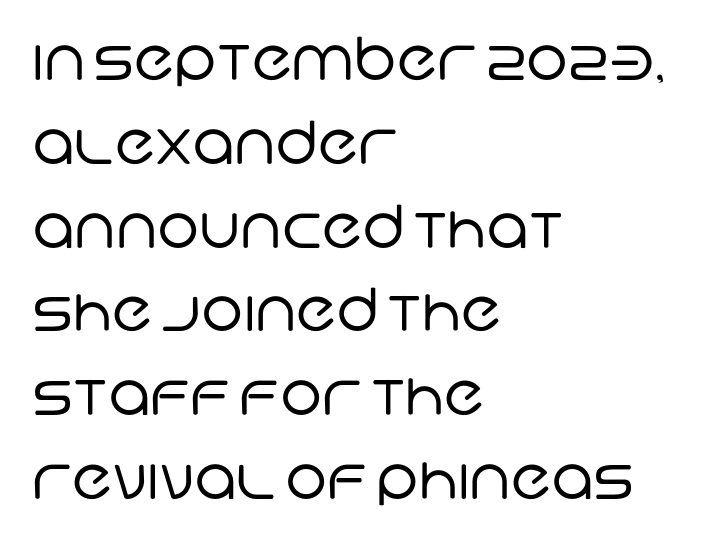
{"serif": "no", "bold": "no", "weight": "regular", "width": "normal", "stroke_contrast": "low", "x_height": "large", "monospaced": "no", "underline": "no", "align": "left", "line_spacing": "normal", "line_spacing_ratio": 1.42, "letter_spacing": "normal", "letter_spacing_em": 0.0, "glyph_px": 59}
